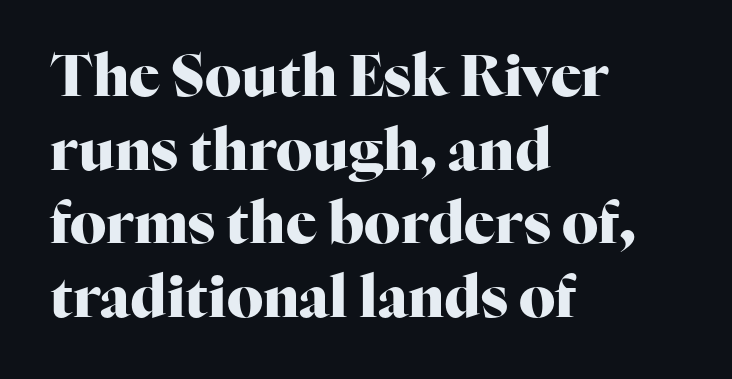
{"serif": "yes", "italic": "no", "bold": "yes", "weight": "heavy", "width": "normal", "stroke_contrast": "high", "x_height": "medium", "monospaced": "no", "underline": "no", "align": "left", "line_spacing": "normal", "line_spacing_ratio": 1.29, "letter_spacing": "normal", "letter_spacing_em": 0.0, "glyph_px": 57}
